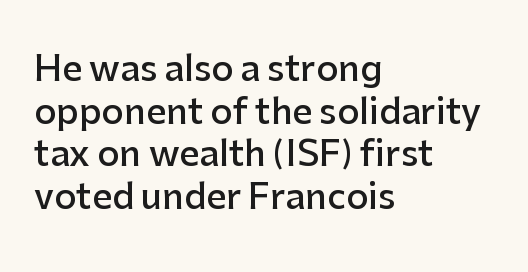
Lines of text with bare space underneath. The passage shown is semibold, sitting just below true bold. There is no visible air inserted between adjacent glyphs. Characters remain perfectly vertical along every line. The characters display no serif detailing; their extremities are plain. The lines in this sample share a left origin and differ only in where they stop.
